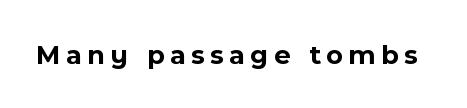
The image shows 28 px bold sans-serif type, upright; set unusually wide letter spacing (+0.2 em), not underlined; a medium x-height.
